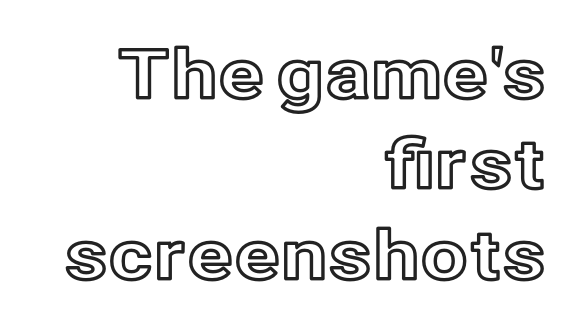
Underline: absent. Quick note: interline space is typical. A student would call this right alignment; a typographer would say flush right, rag left. The line texture is even and compact thanks to regular tracking. Each letter keeps its own natural width here, so spacing adapts to shape. Vertical strokes here are truly vertical.
